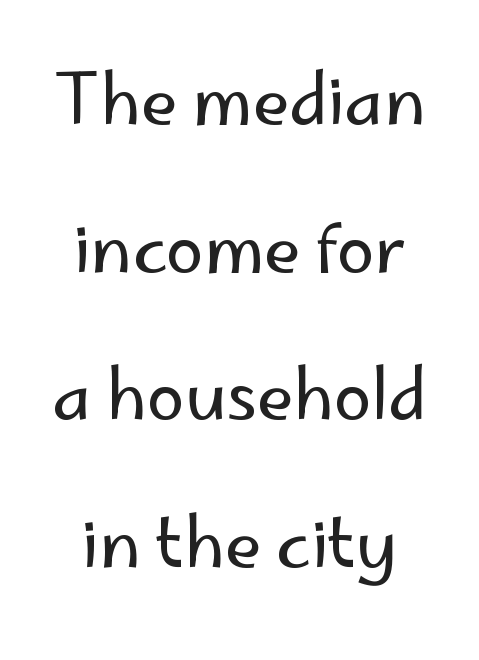
The image shows 68 px regular-weight sans-serif type, upright; set loose line spacing (2.17x), normal letter spacing, not underlined; low stroke contrast and a small x-height.
